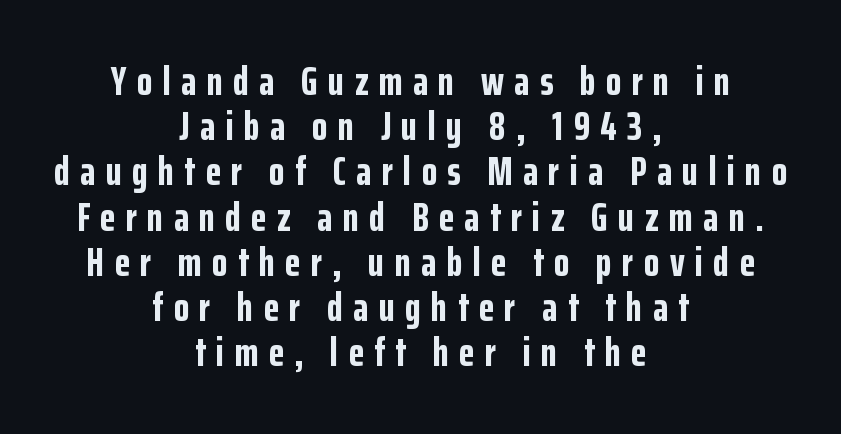
{"serif": "no", "italic": "no", "bold": "yes", "weight": "bold", "width": "condensed", "stroke_contrast": "low", "x_height": "medium", "monospaced": "no", "underline": "no", "align": "center", "line_spacing": "tight", "line_spacing_ratio": 1.13, "letter_spacing": "wide", "letter_spacing_em": 0.26, "glyph_px": 40}
